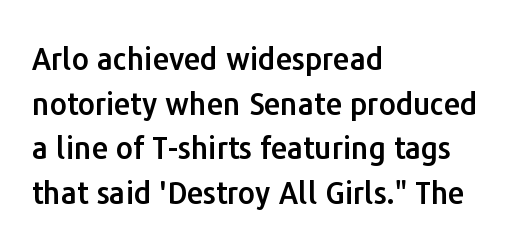
The image shows 30 px sans-serif type, upright; set left-aligned, normal line spacing (1.49x), normal letter spacing, not underlined; low stroke contrast and a medium x-height.
